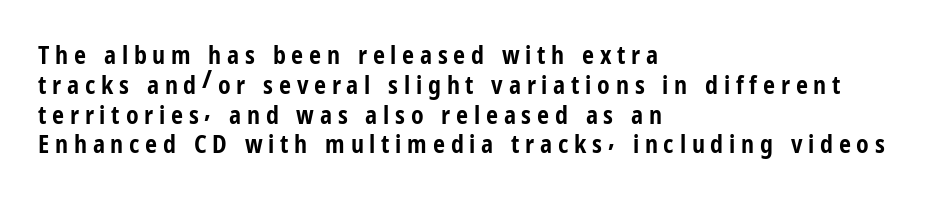
{"italic": "no", "bold": "yes", "underline": "no", "align": "left", "line_spacing_ratio": 1.24, "letter_spacing": "wide", "letter_spacing_em": 0.24, "glyph_px": 24}
